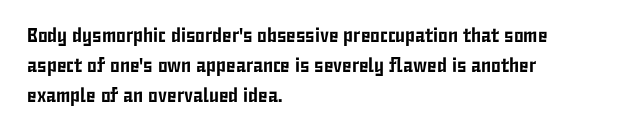
{"italic": "no", "underline": "no", "align": "left", "line_spacing": "normal", "line_spacing_ratio": 1.51, "letter_spacing": "normal", "letter_spacing_em": 0.0, "glyph_px": 20}
